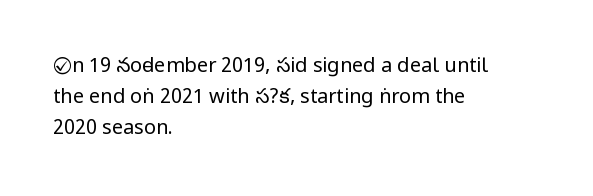
{"italic": "no", "bold": "no", "underline": "no", "align": "left", "line_spacing": "normal", "line_spacing_ratio": 1.55, "letter_spacing": "normal", "letter_spacing_em": 0.0, "glyph_px": 20}
